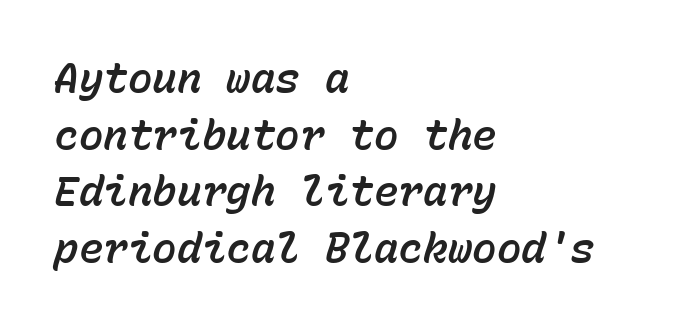
This sample has the even, mechanical cadence of fixed-width lettering. The gap between lines stays unmarked. Observe the ordinary spacing: letters are neighbours, not strangers. Emphasis-style slanted type is in use. These lines sit exactly where default settings would place them. Compared with a centered layout, this one pins lines to the left instead.
